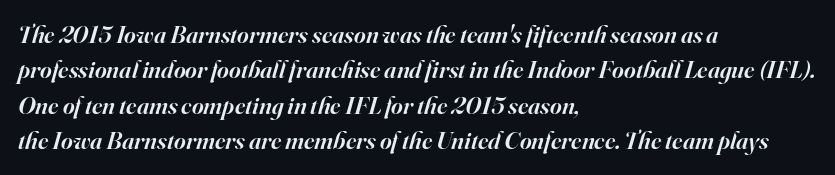
Normally led — the rows are evenly, conventionally spaced. The paragraph shown leans on its left margin. A typesetter would mark this as italic. Does the weight exceed regular? Yes, but only to semibold. The strip under each line holds only bare page. The rendering keeps characters at their native spacing.
